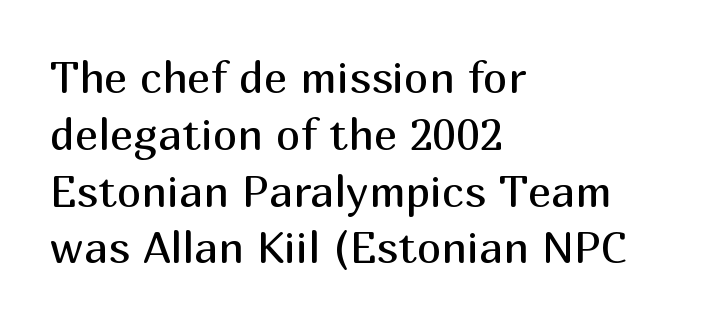
Q: Is the text bold? A: No.
Q: Is the text italic (slanted)? A: No, it is upright.
Q: Is the typeface a serif or a sans-serif typeface? A: Sans-serif.
Q: Is the text underlined? A: No.
Q: How is the paragraph aligned? A: Left-aligned.
Q: Is the spacing between letters normal or unusually wide? A: Normal.
Q: Is the spacing between lines tight, normal or loose? A: Normal.
Q: Width (condensed, normal, or wide)? A: Normal.
Q: Stroke contrast? A: Medium.
Q: x-height? A: Medium.
Q: Monospaced? A: No.
